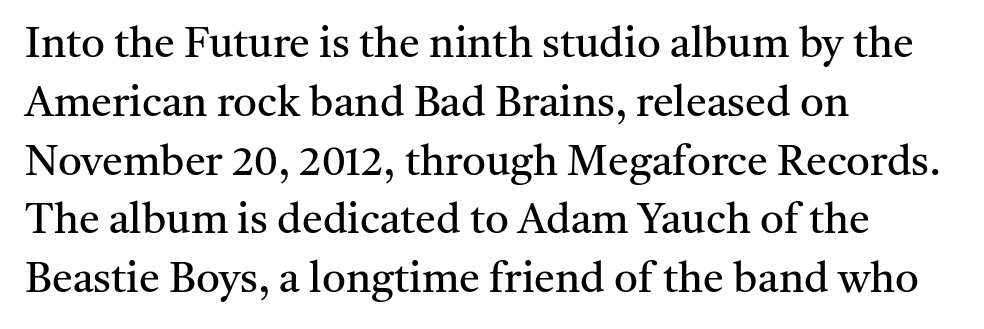
The image shows 42 px regular-weight serif type, upright; set left-aligned, normal line spacing (1.4x), normal letter spacing, not underlined; medium stroke contrast and a medium x-height.
